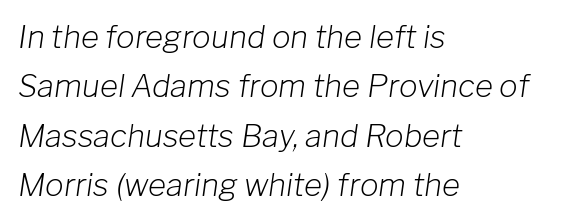
Q: Is the text bold? A: No.
Q: Is the text italic (slanted)? A: Yes, it leans right by about 8 degrees.
Q: Is the text underlined? A: No.
Q: How is the paragraph aligned? A: Left-aligned.
Q: Is the spacing between letters normal or unusually wide? A: Normal.
Q: Is the spacing between lines tight, normal or loose? A: Normal.
Q: Width (condensed, normal, or wide)? A: Normal.
Q: Stroke contrast? A: Low.
Q: x-height? A: Medium.
Q: Monospaced? A: No.
